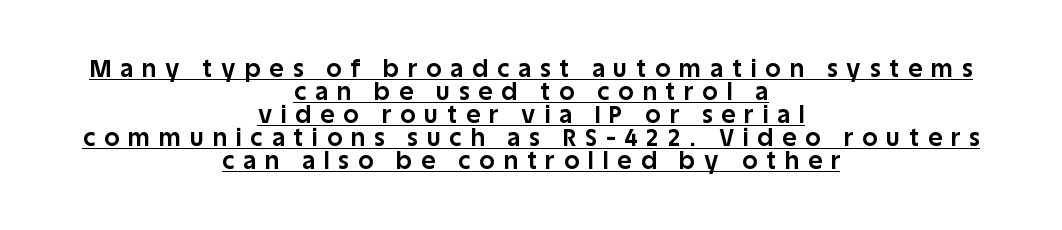
The image shows 24 px bold type, upright; set centered, tight line spacing (0.96x), unusually wide letter spacing (+0.38 em), underlined.
